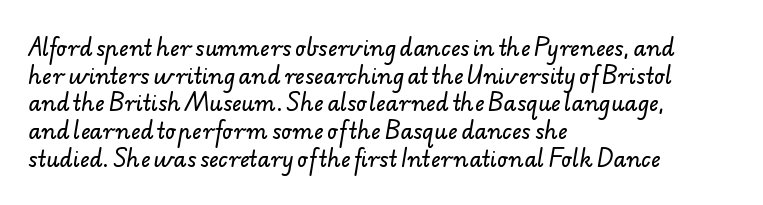
Any mark beneath the type? The region is blank. Does the copy run flush right? No — it runs flush left. Vertically, the passage feels balanced, rows spaced as you'd expect. Does extra space separate the letters? No, they use regular spacing.
